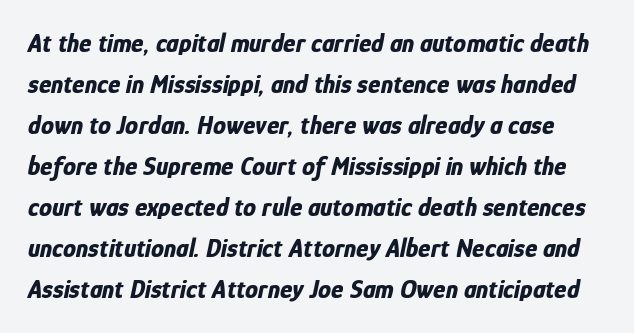
Honestly, the letter spacing is just normal — you wouldn't notice it. The glyphs look as if they've been sheared to an angle. Letters rest on an invisible, unmarked baseline. The passage shown is emphatically bold. One glance says typical: line gaps are just what's usual.
